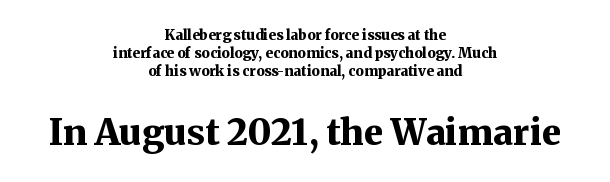
The image shows 36 px bold serif type, upright; set centered, normal line spacing (1.3x), normal letter spacing, not underlined; the second (bottom) block is 2.57x larger; medium stroke contrast and a medium x-height.
